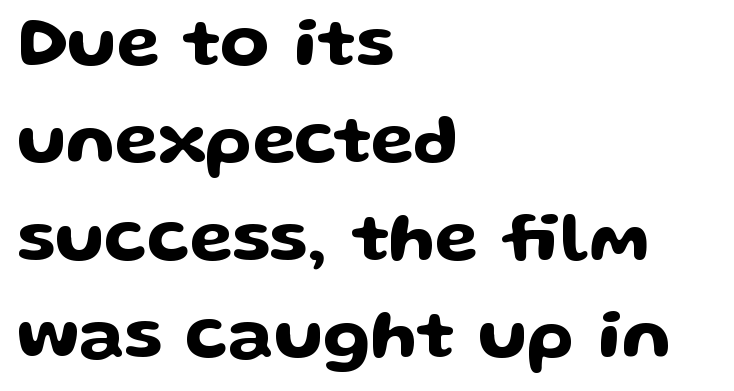
The lines in this sample share a left origin and differ only in where they stop. Observe the absence of serifs on each vertical stroke in this sample. Evenly set lines give the paragraph a standard silhouette. Words float on clear page, feet unadorned. Every character sits straight up, as roman type does.
